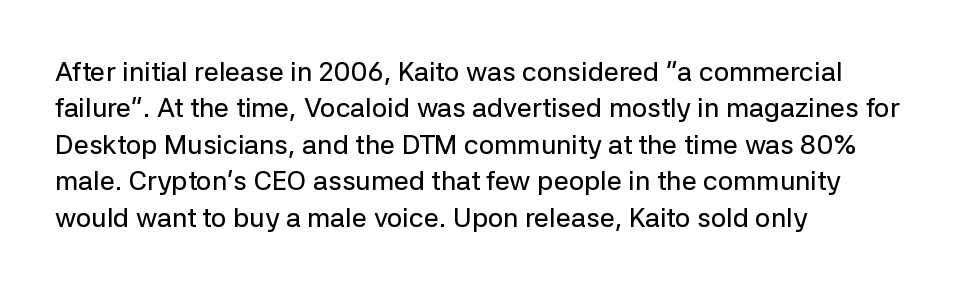
{"italic": "no", "underline": "no", "align": "left", "line_spacing": "normal", "line_spacing_ratio": 1.35, "letter_spacing": "normal", "letter_spacing_em": 0.0, "glyph_px": 27}
